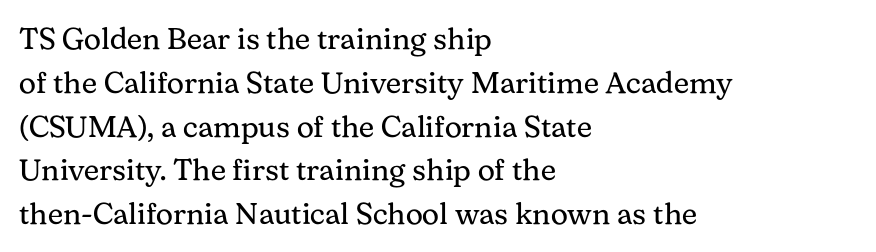
The image shows 30 px regular-weight serif type, upright; set left-aligned, normal line spacing (1.46x), normal letter spacing, not underlined; medium stroke contrast and a medium x-height.
